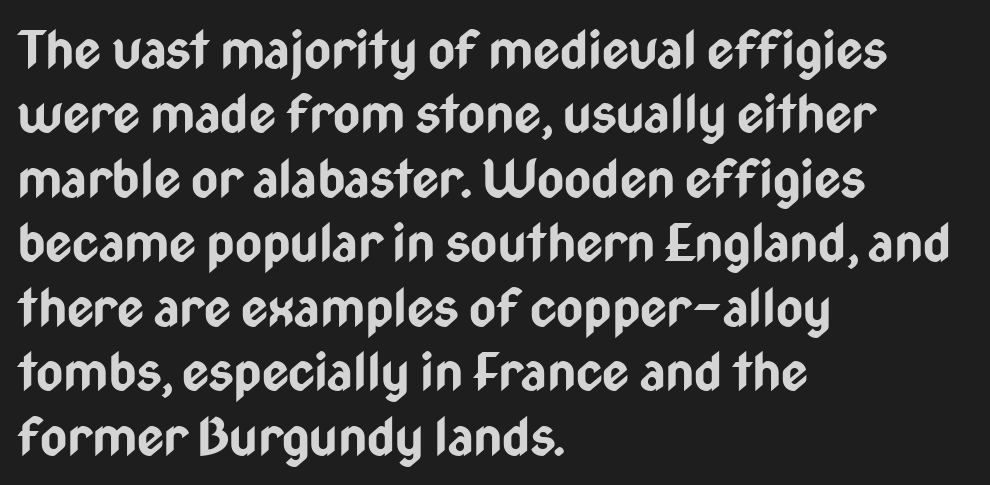
The rendering keeps characters at their native spacing. Are there feet on the stems? There aren't — it's a sans. A student would call this left alignment; a typographer would say flush left, rag right. This rendering features lettering with no underline. The rendering uses a bold face; every stroke is thick and dark. Tall strokes in this sample are plumb rather than angled.
